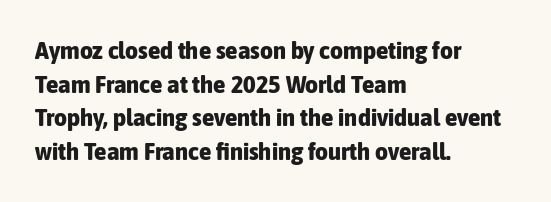
Q: Is the text bold? A: Yes.
Q: Is the text italic (slanted)? A: No, it is upright.
Q: Is the text underlined? A: No.
Q: How is the paragraph aligned? A: Left-aligned.
Q: Is the spacing between letters normal or unusually wide? A: Normal.
Q: Is the spacing between lines tight, normal or loose? A: Normal.
